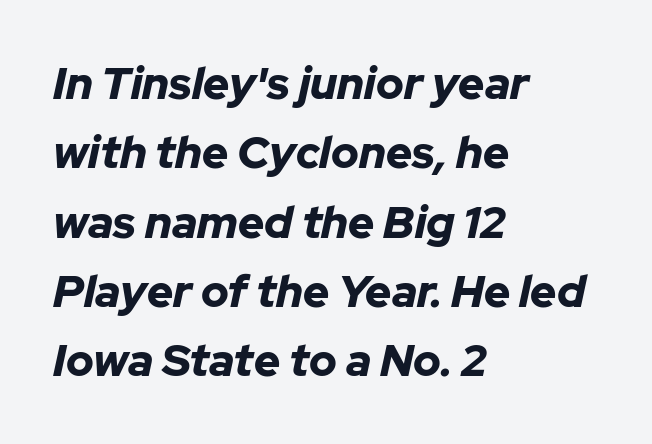
Q: Is the text bold? A: Yes.
Q: Is the text italic (slanted)? A: Yes, it leans right by about 12 degrees.
Q: Is the text underlined? A: No.
Q: How is the paragraph aligned? A: Left-aligned.
Q: Is the spacing between letters normal or unusually wide? A: Normal.
Q: Is the spacing between lines tight, normal or loose? A: Normal.
Q: Width (condensed, normal, or wide)? A: Normal.
Q: Stroke contrast? A: Low.
Q: x-height? A: Medium.
Q: Monospaced? A: No.
